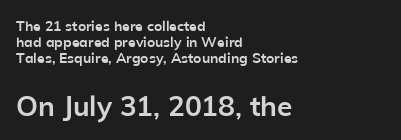
Q: Is the text bold? A: Yes.
Q: Is the text italic (slanted)? A: No, it is upright.
Q: Is the typeface a serif or a sans-serif typeface? A: Sans-serif.
Q: Is the text underlined? A: No.
Q: How is the paragraph aligned? A: Left-aligned.
Q: Is the spacing between letters normal or unusually wide? A: Normal.
Q: Which block of text is set in a larger size, the first (top) or the second (bottom)? A: The second (bottom) one.
Q: Width (condensed, normal, or wide)? A: Normal.
Q: Stroke contrast? A: Low.
Q: x-height? A: Medium.
Q: Monospaced? A: No.
